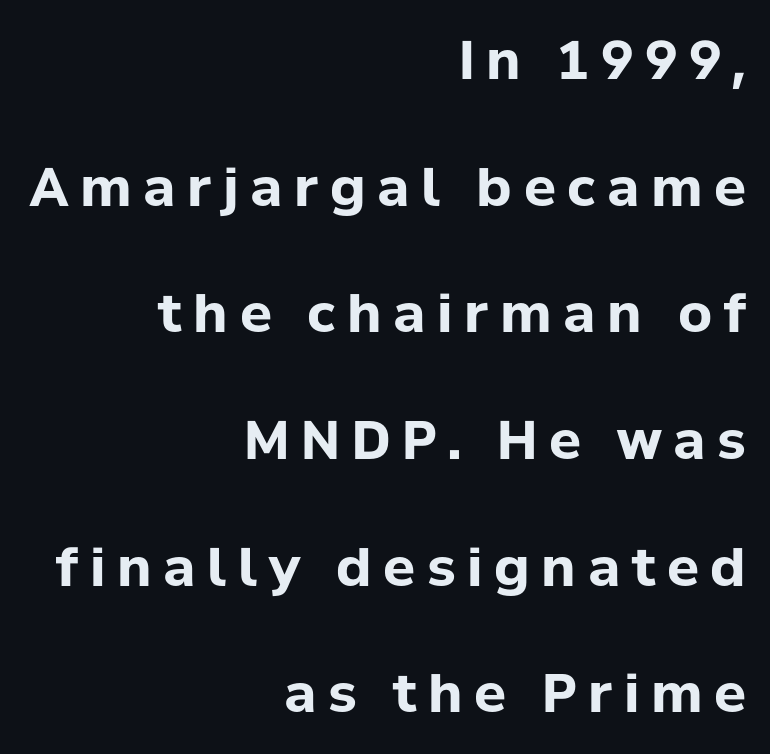
You could not count columns in this text — the font is proportionally spaced. A student would call this right alignment; a typographer would say flush right, rag left. The words here are not underlined. The designer went with a sans here, leaving each stem footless. Is the type bold? Yes — the strokes are clearly thick and heavy.
